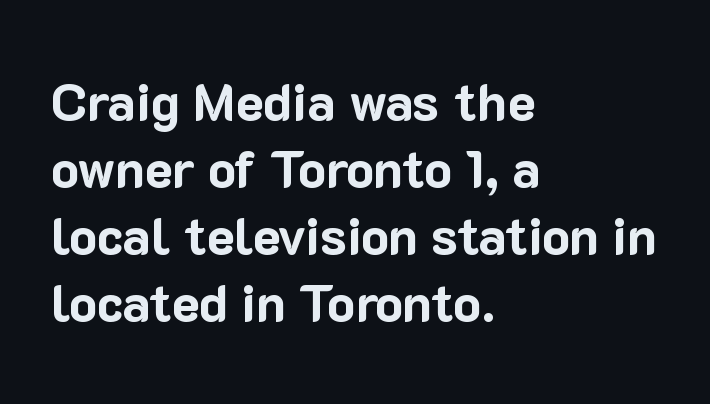
Honestly, the letter spacing is just normal — you wouldn't notice it. The font is running at its bold setting. Does the copy run flush right? No — it runs flush left. Descenders are the only things crossing below the line. Quick note: not italic, upright. Type style note: lacks serifs.
